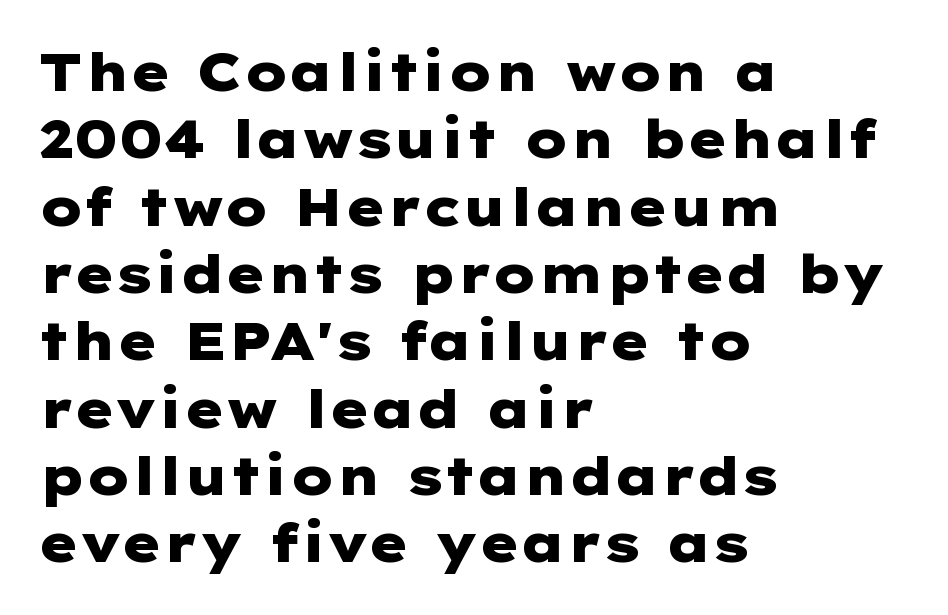
The image shows 53 px heavy, wide sans-serif type, upright; set left-aligned, normal line spacing (1.27x), normal letter spacing, not underlined; low stroke contrast and a medium x-height.
